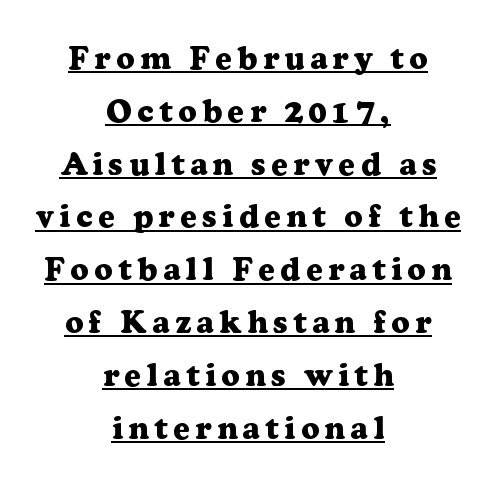
Q: Is the text bold? A: Yes.
Q: Is the text italic (slanted)? A: No, it is upright.
Q: Is the typeface a serif or a sans-serif typeface? A: Serif.
Q: Is the text underlined? A: Yes.
Q: How is the paragraph aligned? A: Centered.
Q: Is the spacing between lines tight, normal or loose? A: Normal.
Q: Width (condensed, normal, or wide)? A: Normal.
Q: Stroke contrast? A: Low.
Q: x-height? A: Medium.
Q: Monospaced? A: No.
